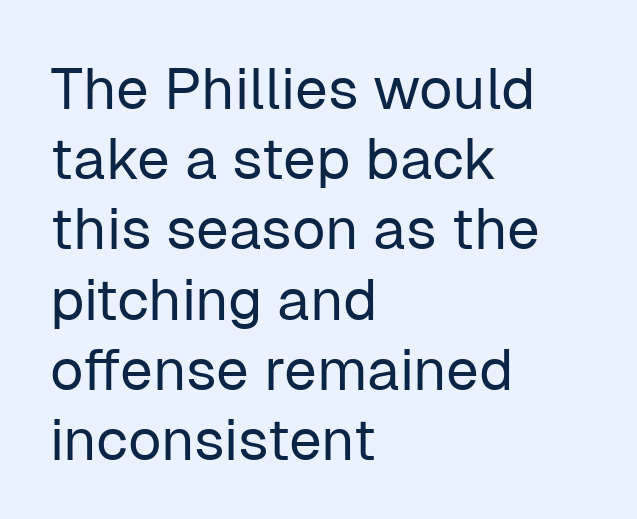
The image shows 58 px regular-weight sans-serif type, upright; set left-aligned, line spacing 1.21x, normal letter spacing, not underlined; low stroke contrast and a medium x-height.
